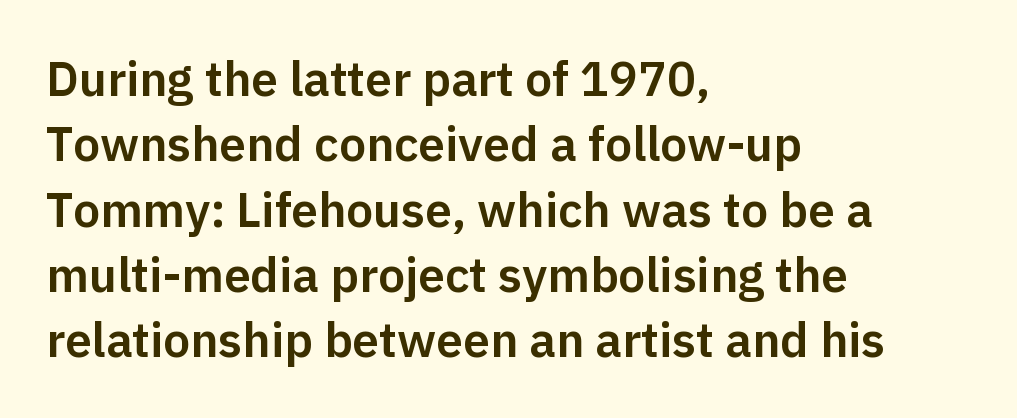
{"serif": "no", "italic": "no", "width": "normal", "stroke_contrast": "low", "x_height": "medium", "monospaced": "no", "underline": "no", "align": "left", "line_spacing": "normal", "line_spacing_ratio": 1.36, "letter_spacing": "normal", "letter_spacing_em": 0.0, "glyph_px": 48}
